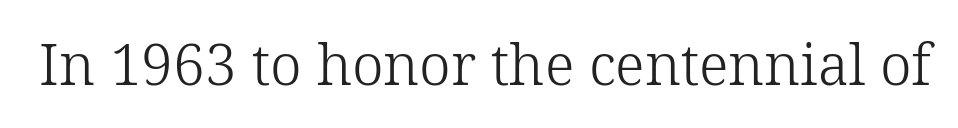
Q: Is the text bold? A: No.
Q: Is the text italic (slanted)? A: No, it is upright.
Q: Is the typeface a serif or a sans-serif typeface? A: Serif.
Q: Is the text underlined? A: No.
Q: Is the spacing between letters normal or unusually wide? A: Normal.
Q: Width (condensed, normal, or wide)? A: Normal.
Q: Stroke contrast? A: Low.
Q: x-height? A: Medium.
Q: Monospaced? A: No.
